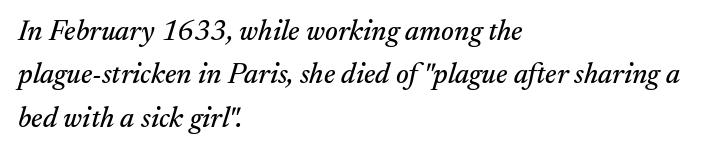
Unlike a clean sans, this face finishes its strokes with serifs. Notice how the passage keeps a crisp vertical edge on the left only. The typography opts for an oblique posture over an upright one. This rendering leaves character spacing at its baseline value. Underlining? Definitely not there.
